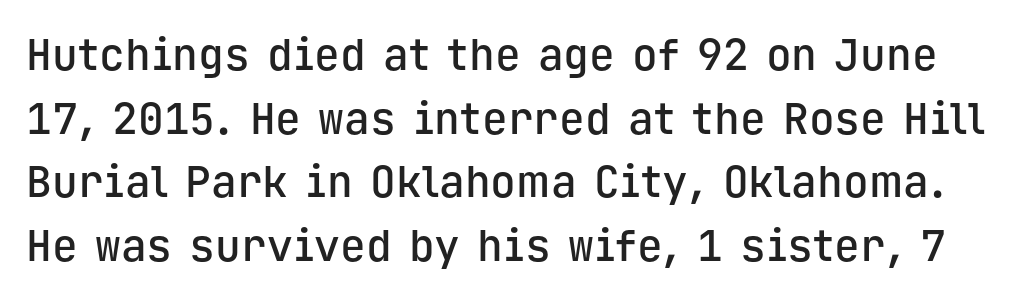
{"serif": "no", "italic": "no", "bold": "semi", "weight": "semibold", "width": "normal", "stroke_contrast": "low", "x_height": "medium", "monospaced": "yes", "underline": "no", "line_spacing": "normal", "line_spacing_ratio": 1.48, "letter_spacing": "normal", "letter_spacing_em": 0.0, "glyph_px": 43}
